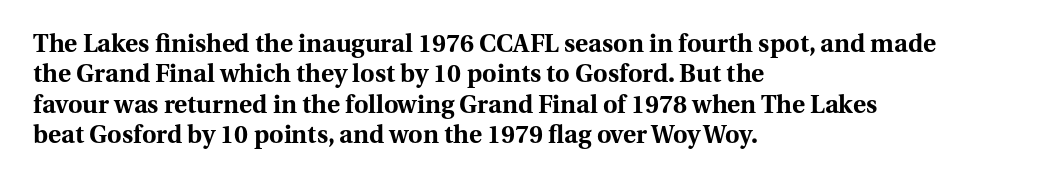
{"italic": "no", "bold": "yes", "underline": "no", "align": "left", "line_spacing_ratio": 1.22, "letter_spacing": "normal", "letter_spacing_em": 0.0, "glyph_px": 25}
